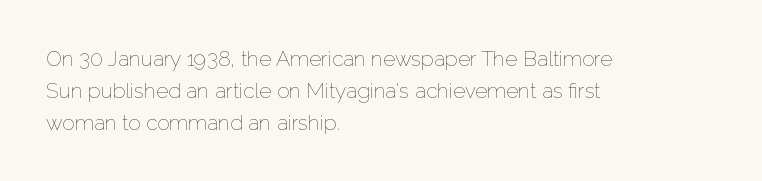
Q: Is the text bold? A: No.
Q: Is the text italic (slanted)? A: No, it is upright.
Q: Is the text underlined? A: No.
Q: How is the paragraph aligned? A: Left-aligned.
Q: Is the spacing between letters normal or unusually wide? A: Normal.
Q: Is the spacing between lines tight, normal or loose? A: Normal.
